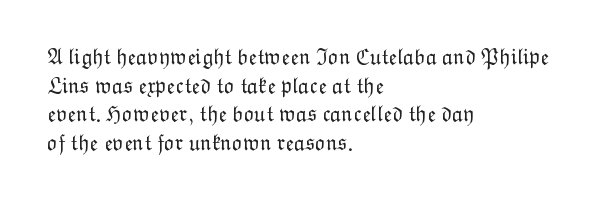
{"italic": "no", "bold": "no", "underline": "no", "align": "left", "line_spacing": "normal", "line_spacing_ratio": 1.3, "letter_spacing": "normal", "letter_spacing_em": 0.0, "glyph_px": 22}
